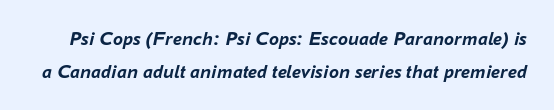
The image shows 20 px bold type, italic (leaning right); set normal line spacing (1.65x), normal letter spacing, not underlined.
